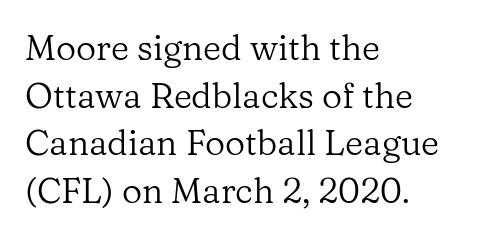
The image shows 35 px regular-weight serif type, upright; set left-aligned, normal line spacing (1.36x), normal letter spacing, not underlined; low stroke contrast and a medium x-height.
